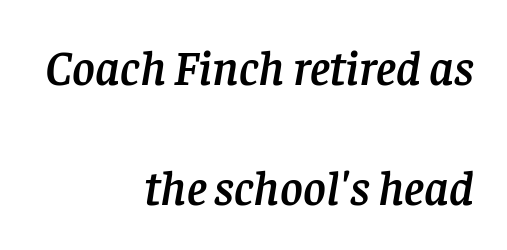
Q: Is the text italic (slanted)? A: Yes, it leans right by about 8 degrees.
Q: Is the typeface a serif or a sans-serif typeface? A: Serif.
Q: Is the text underlined? A: No.
Q: How is the paragraph aligned? A: Right-aligned.
Q: Is the spacing between letters normal or unusually wide? A: Normal.
Q: Is the spacing between lines tight, normal or loose? A: Loose.
Q: Width (condensed, normal, or wide)? A: Normal.
Q: Stroke contrast? A: Low.
Q: x-height? A: Large.
Q: Monospaced? A: No.
